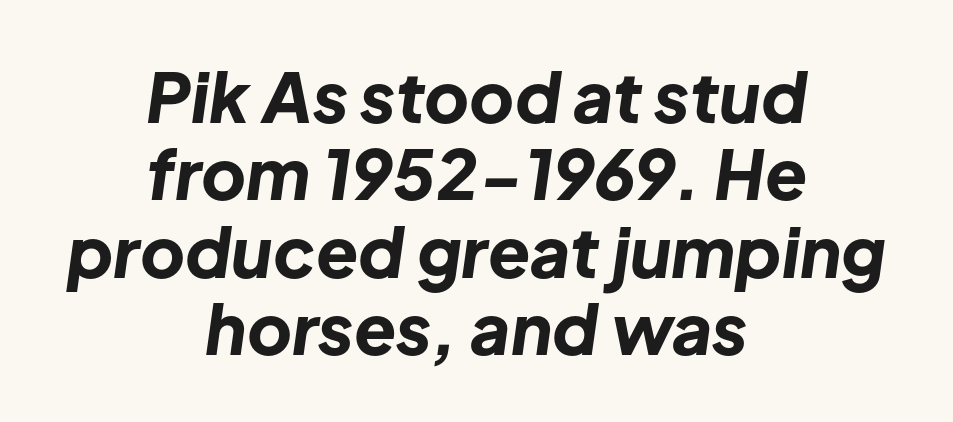
Q: Is the text bold? A: Yes.
Q: Is the text italic (slanted)? A: Yes, it leans right by about 8 degrees.
Q: Is the text underlined? A: No.
Q: How is the paragraph aligned? A: Centered.
Q: Is the spacing between letters normal or unusually wide? A: Normal.
Q: Is the spacing between lines tight, normal or loose? A: Tight.
Q: Width (condensed, normal, or wide)? A: Normal.
Q: Stroke contrast? A: Low.
Q: x-height? A: Medium.
Q: Monospaced? A: No.
